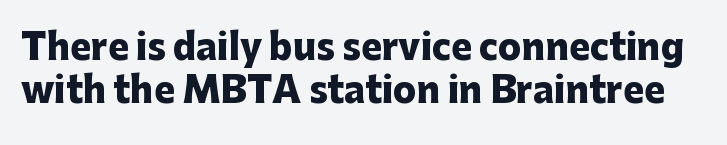
In terms of letterspacing, this is plain default setting. Letterform terminals end flat and unadorned throughout the passage. No word sits above an underline. A full-strength bold gives these letters their thick strokes. You could not count columns in this text — the font is proportionally spaced. Style check: upright.
